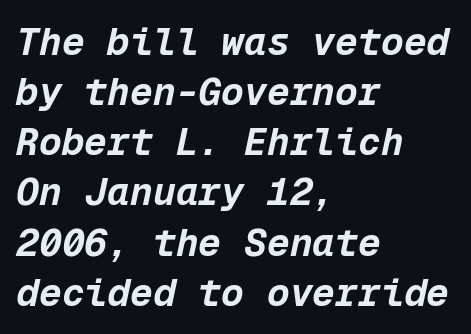
{"italic": "yes", "lean": "right", "slant_degrees": 12, "bold": "yes", "weight": "bold", "width": "normal", "stroke_contrast": "low", "x_height": "medium", "monospaced": "yes", "underline": "no", "align": "left", "line_spacing": "normal", "line_spacing_ratio": 1.32, "letter_spacing": "normal", "letter_spacing_em": 0.0, "glyph_px": 38}
